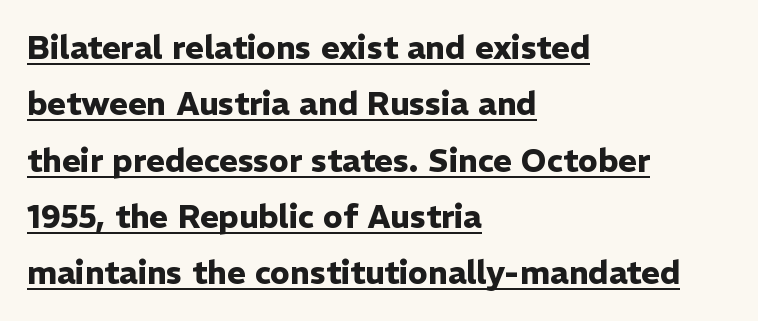
Q: Is the text bold? A: Yes.
Q: Is the text italic (slanted)? A: No, it is upright.
Q: Is the typeface a serif or a sans-serif typeface? A: Sans-serif.
Q: Is the text underlined? A: Yes.
Q: How is the paragraph aligned? A: Left-aligned.
Q: Is the spacing between letters normal or unusually wide? A: Normal.
Q: Width (condensed, normal, or wide)? A: Normal.
Q: Stroke contrast? A: Low.
Q: x-height? A: Medium.
Q: Monospaced? A: No.
